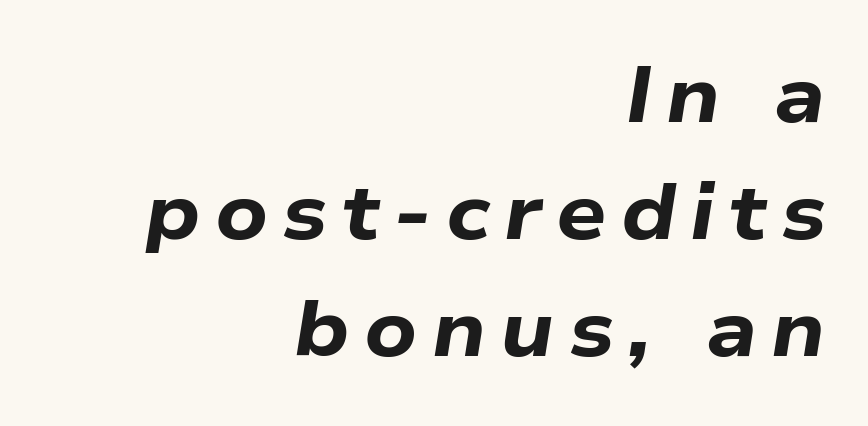
This sample uses an oblique cut, with every glyph tilted off the vertical. Descender tails drop into unmarked territory. The ragged edge is on the left, which tells us the setting is flush right. How heavy is the stroke? Heavy — this is a bold. The rendering uses natural spacing where letterforms have individual widths. Regular leading.
